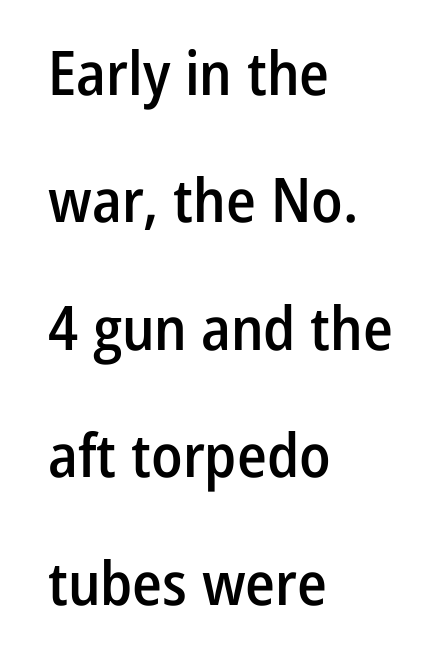
Unmarked baselines from the first word to the last. In terms of weight, the rendering is demibold, just under bold. These lines were composed using upright roman letters. Proportional: the letters do not fall into vertical columns. The line texture is even and compact thanks to regular tracking.
